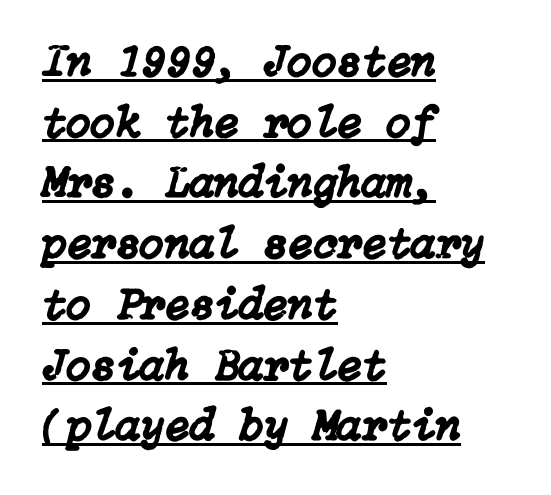
Q: Is the text italic (slanted)? A: Yes, it leans right by about 15 degrees.
Q: Is the text underlined? A: Yes.
Q: How is the paragraph aligned? A: Left-aligned.
Q: Is the spacing between letters normal or unusually wide? A: Normal.
Q: Is the spacing between lines tight, normal or loose? A: Normal.
Q: Width (condensed, normal, or wide)? A: Normal.
Q: Stroke contrast? A: Low.
Q: x-height? A: Medium.
